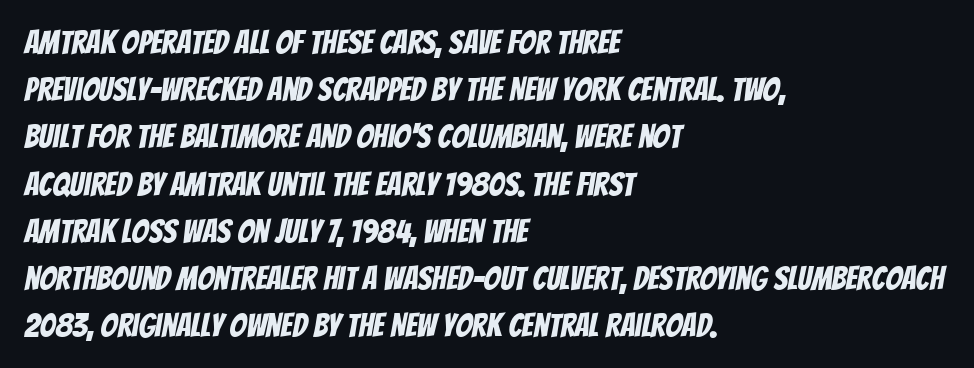
{"serif": "no", "width": "condensed", "stroke_contrast": "low", "x_height": "large", "monospaced": "no", "underline": "no", "align": "left", "line_spacing": "normal", "line_spacing_ratio": 1.43, "letter_spacing": "normal", "letter_spacing_em": 0.0, "glyph_px": 33}
